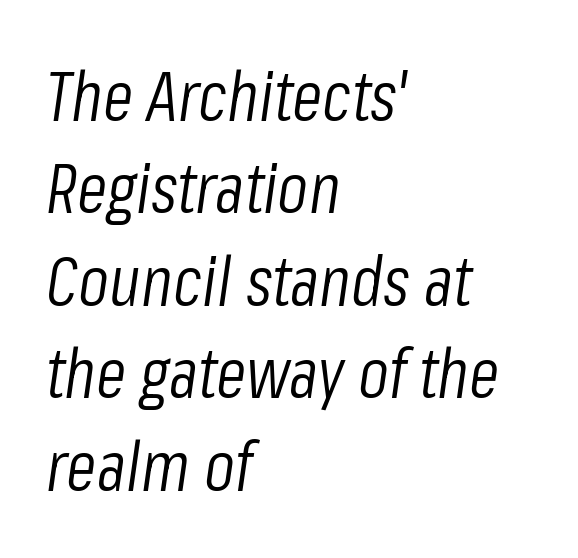
Q: Is the text bold? A: No.
Q: Is the text italic (slanted)? A: Yes, it leans right by about 8 degrees.
Q: Is the text underlined? A: No.
Q: How is the paragraph aligned? A: Left-aligned.
Q: Is the spacing between letters normal or unusually wide? A: Normal.
Q: Is the spacing between lines tight, normal or loose? A: Normal.
Q: Width (condensed, normal, or wide)? A: Condensed.
Q: Stroke contrast? A: Low.
Q: x-height? A: Medium.
Q: Monospaced? A: No.
